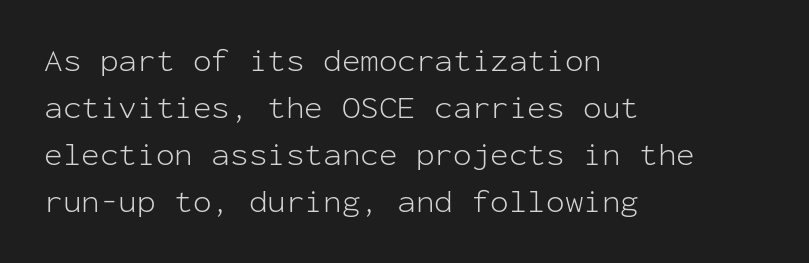
Line starts are locked; line ends wander. There is no visible air inserted between adjacent glyphs. The passage shown stacks its lines at a standard gap. The letters march in equal steps, a hallmark of fixed-pitch type. This sample uses an upright cut, with every glyph sitting square on the baseline.
